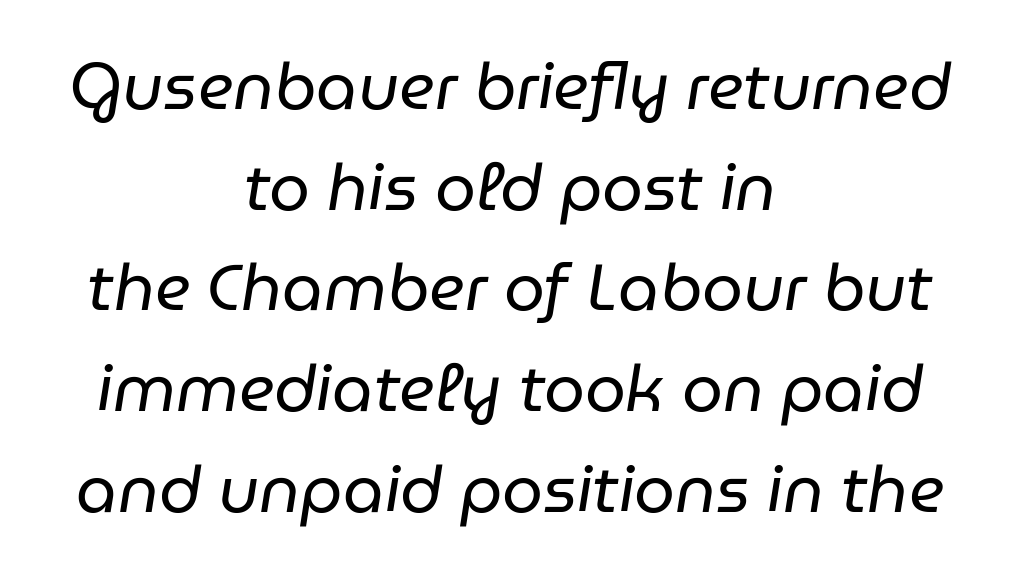
Q: Is the text bold? A: No.
Q: Is the text italic (slanted)? A: Yes, it leans right by about 9 degrees.
Q: Is the text underlined? A: No.
Q: How is the paragraph aligned? A: Centered.
Q: Is the spacing between letters normal or unusually wide? A: Normal.
Q: Is the spacing between lines tight, normal or loose? A: Normal.
Q: Width (condensed, normal, or wide)? A: Normal.
Q: Stroke contrast? A: Low.
Q: x-height? A: Medium.
Q: Monospaced? A: No.
